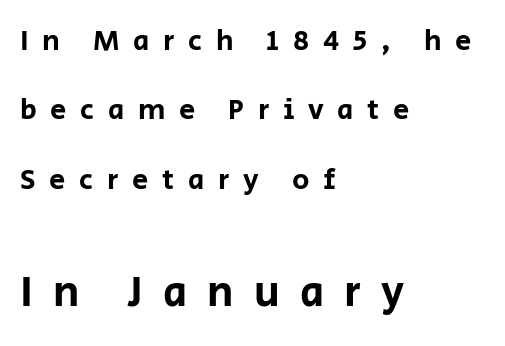
Q: Is the text italic (slanted)? A: No, it is upright.
Q: Is the typeface a serif or a sans-serif typeface? A: Sans-serif.
Q: Is the text underlined? A: No.
Q: How is the paragraph aligned? A: Left-aligned.
Q: Is the spacing between letters normal or unusually wide? A: Unusually wide.
Q: Is the spacing between lines tight, normal or loose? A: Loose.
Q: Which block of text is set in a larger size, the first (top) or the second (bottom)? A: The second (bottom) one.
Q: Width (condensed, normal, or wide)? A: Normal.
Q: Stroke contrast? A: Low.
Q: x-height? A: Large.
Q: Monospaced? A: No.
